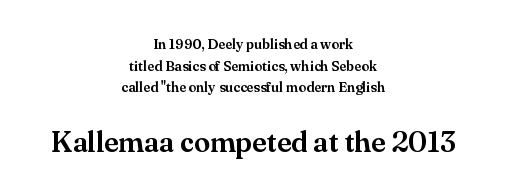
Compare the two chunks: the lower has the greater cap height. The face used here is proportionally spaced, like ordinary book or web type. Words appear dense and cohesive because spacing is normal. Classification — serif.
